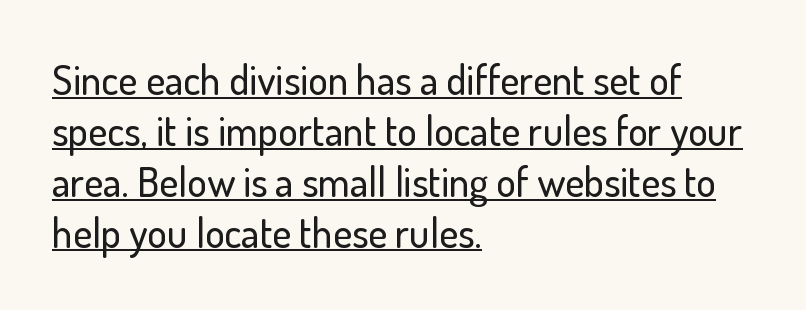
The image shows 41 px sans-serif type, upright; set left-aligned, line spacing 1.24x, normal letter spacing, underlined; low stroke contrast and a small x-height.
